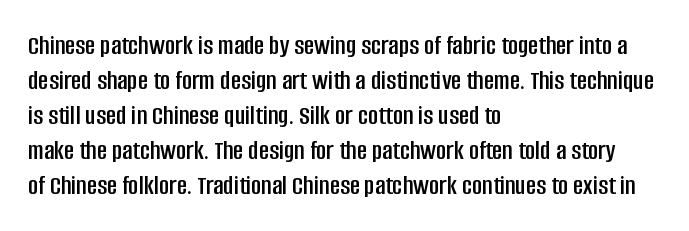
The letters sit at their default tracking, neither squeezed nor spread. The rag falls on the right side of this text block. Note the varied advance widths — an 'i' is clearly narrower than an 'm'. This rendering employs a face without finishing strokes, i.e., a sans-serif. Anything drawn beneath the words? Only blank space.
